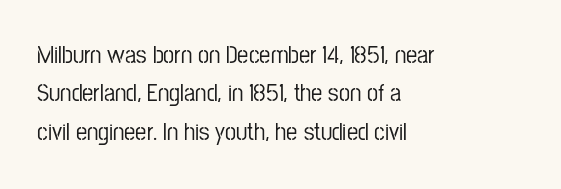
These lines stack with their left ends in a neat column. This is the regular roman posture of the typeface. Leading matches the norm, producing a regular column. No extra tracking has been applied to these lines. Type without underlining.
